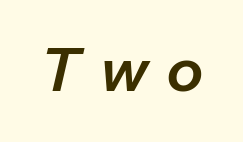
The image shows 60 px text type, italic (leaning right); set unusually wide letter spacing (+0.32 em), not underlined; low stroke contrast and a medium x-height.
